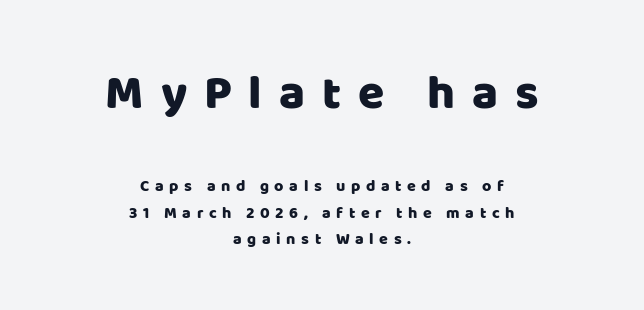
How are the letters spaced? Widely, with obvious added tracking. The letters advance in unequal steps, a hallmark of proportional type. Quick note: not italic, upright. The passage shown is not underscored anywhere. Compared with a flush-left layout, this one balances lines on the center instead.
